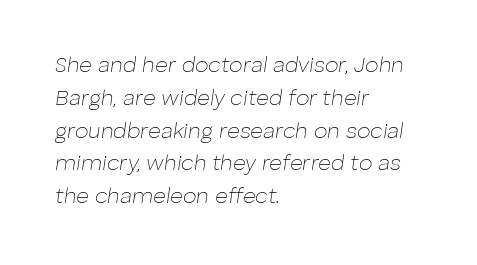
The image shows 22 px text type, italic (leaning right); set left-aligned, normal line spacing (1.49x), normal letter spacing, not underlined.
